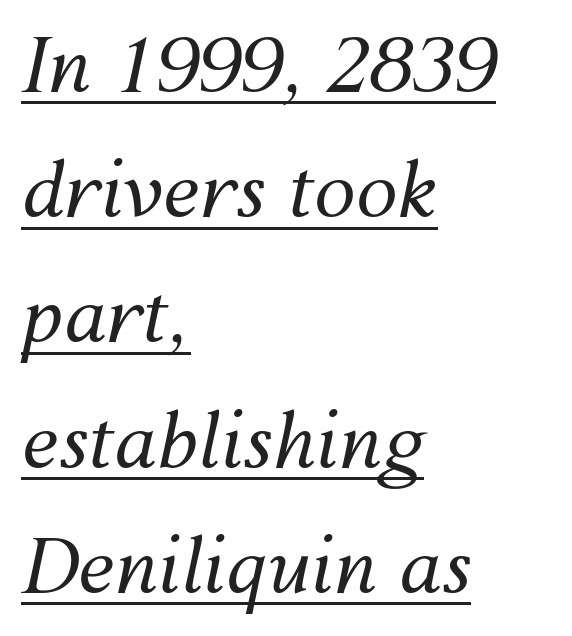
An italicized treatment has been applied to the whole sample. The passage shown stacks its lines at a standard gap. Is this a heavy cut? Hardly; it is regular or lighter. Default kerning and tracking; the words read as compact shapes. The lettering is marked with a stroke running underneath it. The typesetter chose a ragged-right arrangement here.
